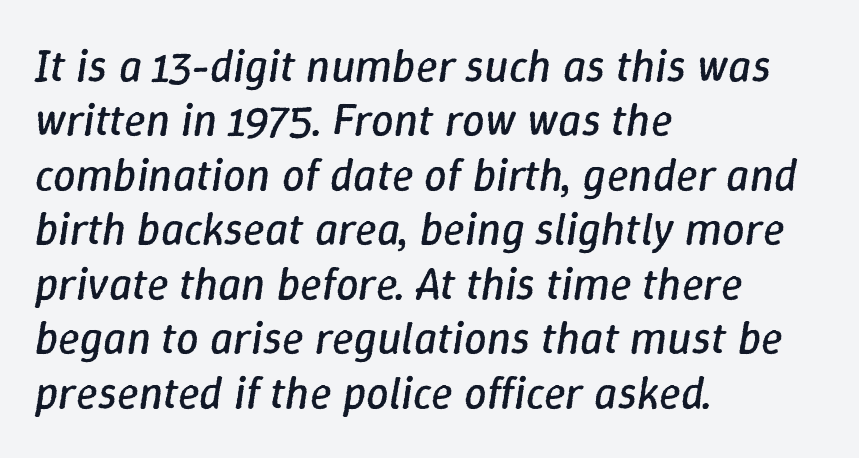
{"italic": "yes", "lean": "right", "slant_degrees": 9, "bold": "no", "weight": "regular", "width": "normal", "stroke_contrast": "low", "x_height": "medium", "monospaced": "no", "underline": "no", "align": "left", "line_spacing_ratio": 1.21, "letter_spacing": "normal", "letter_spacing_em": 0.0, "glyph_px": 45}
